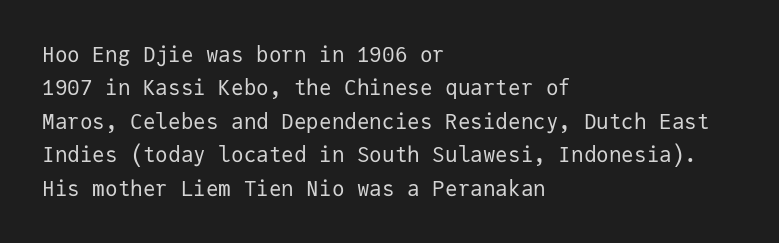
{"italic": "no", "bold": "no", "underline": "no", "align": "left", "line_spacing": "normal", "line_spacing_ratio": 1.59, "letter_spacing": "normal", "letter_spacing_em": 0.0, "glyph_px": 21}
